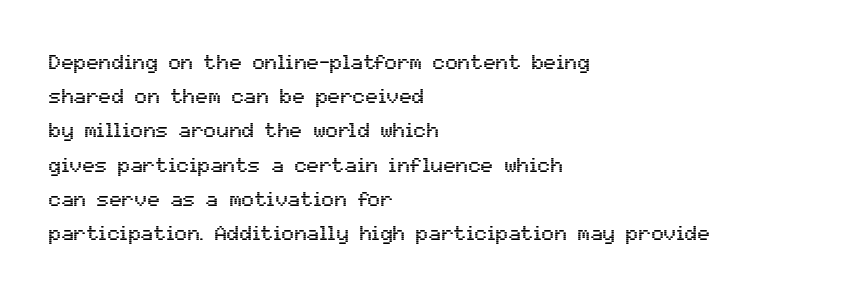
The image shows 21 px text type, upright; set left-aligned, normal line spacing (1.63x), normal letter spacing, not underlined.
